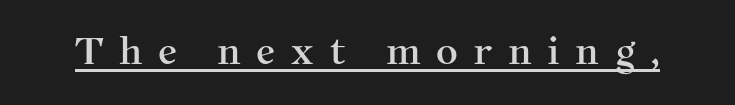
{"serif": "yes", "italic": "no", "width": "normal", "stroke_contrast": "medium", "x_height": "medium", "monospaced": "no", "underline": "yes", "letter_spacing": "wide", "letter_spacing_em": 0.4, "glyph_px": 38}
